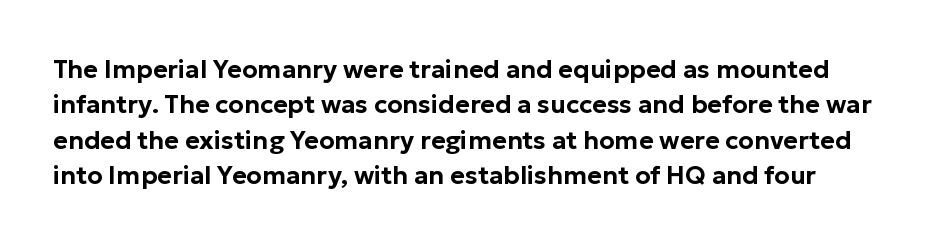
The passage shown has conventional tracking throughout. Rows of type keep a routine distance in the vertical direction. When letters stand straight like this, we call the style roman or upright. Type without underlining.
